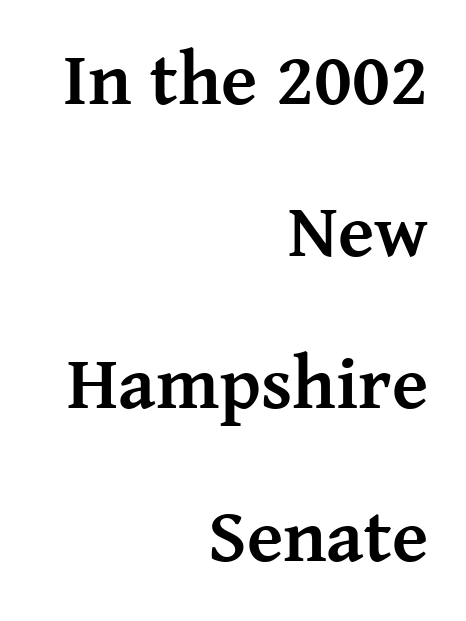
Q: Is the text bold? A: Yes.
Q: Is the text italic (slanted)? A: No, it is upright.
Q: Is the typeface a serif or a sans-serif typeface? A: Serif.
Q: Is the text underlined? A: No.
Q: How is the paragraph aligned? A: Right-aligned.
Q: Is the spacing between letters normal or unusually wide? A: Normal.
Q: Is the spacing between lines tight, normal or loose? A: Loose.
Q: Width (condensed, normal, or wide)? A: Normal.
Q: Stroke contrast? A: Medium.
Q: x-height? A: Medium.
Q: Monospaced? A: No.
